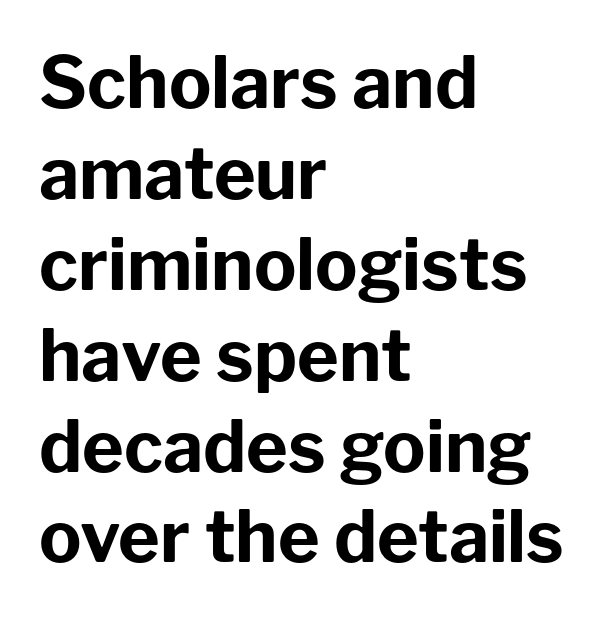
{"serif": "no", "italic": "no", "bold": "yes", "weight": "bold", "width": "normal", "stroke_contrast": "low", "x_height": "medium", "monospaced": "no", "underline": "no", "align": "left", "line_spacing": "normal", "line_spacing_ratio": 1.28, "letter_spacing": "normal", "letter_spacing_em": 0.0, "glyph_px": 71}
